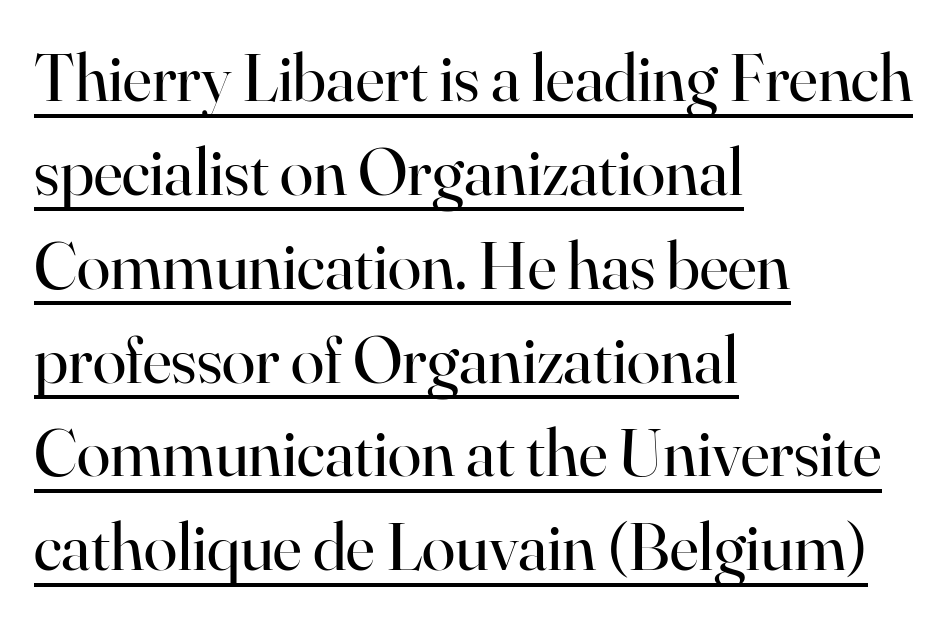
The specimen reads as upright at a glance. These glyphs show unthickened strokes, regular width or finer. Casual observation: everything's shoved over to the left. Between one letter and the next there's only the usual sliver of space. What kind of face is this? One with serifs. A baseline rule has been typeset under these characters.
